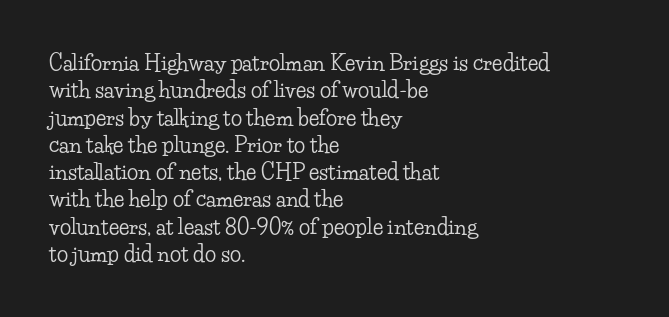
{"italic": "no", "underline": "no", "align": "left", "line_spacing": "normal", "line_spacing_ratio": 1.3, "letter_spacing": "normal", "letter_spacing_em": 0.0, "glyph_px": 21}
